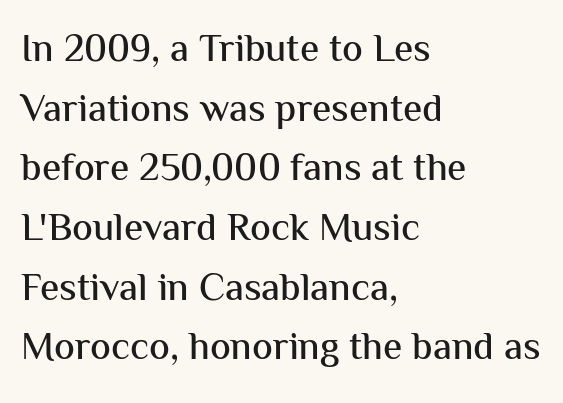
Nothing unusual about the tracking: characters are spaced as the font intends. The font's upright variant was chosen for this text. This sample keeps an unexceptional amount of space between lines. Serifs: no, the terminals of the letterforms are clean. Check under the words: just untouched page. The rag falls on the right side of this text block.
